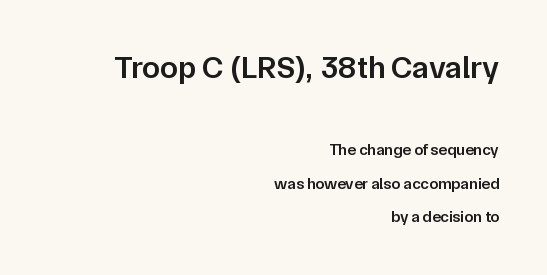
Q: Is the text bold? A: Semi-bold.
Q: Is the text italic (slanted)? A: No, it is upright.
Q: Is the typeface a serif or a sans-serif typeface? A: Sans-serif.
Q: Is the text underlined? A: No.
Q: How is the paragraph aligned? A: Right-aligned.
Q: Is the spacing between letters normal or unusually wide? A: Normal.
Q: Is the spacing between lines tight, normal or loose? A: Loose.
Q: Which block of text is set in a larger size, the first (top) or the second (bottom)? A: The first (top) one.
Q: Width (condensed, normal, or wide)? A: Normal.
Q: Stroke contrast? A: Low.
Q: x-height? A: Medium.
Q: Monospaced? A: No.
